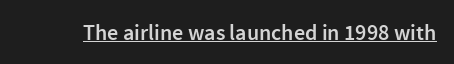
The image shows 22 px text type, upright; set normal letter spacing, underlined.
